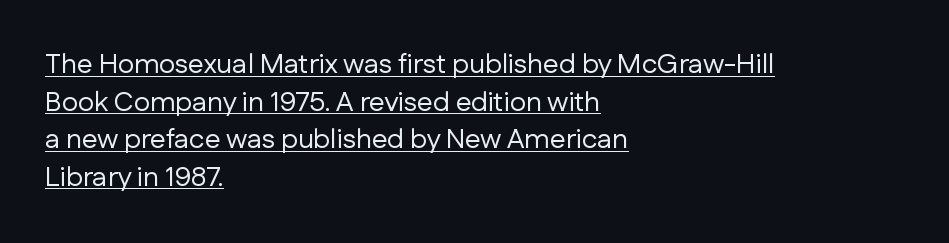
{"serif": "no", "italic": "no", "bold": "no", "weight": "regular", "width": "normal", "stroke_contrast": "low", "x_height": "medium", "monospaced": "no", "underline": "yes", "align": "left", "line_spacing": "normal", "line_spacing_ratio": 1.34, "letter_spacing": "normal", "letter_spacing_em": 0.0, "glyph_px": 28}
